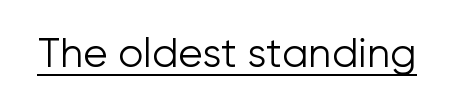
Caption: standard tracking, unaltered. Ordinary non-slanted type is in use. Spacing verdict: proportional, widths tailored to each character. On a weight scale, this lands at 450 or below. This sample carries an underscore along the baseline area. Nothing sits at the stroke ends, so this counts as sans-serif.
